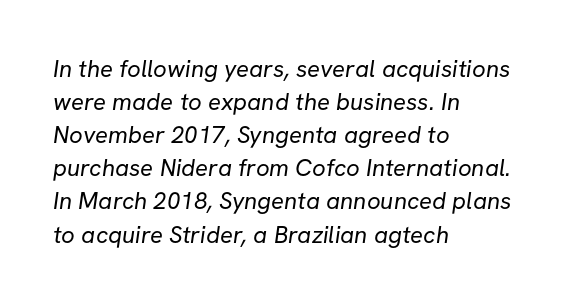
Type without underlining. Successive baselines arrive at the customary interval. The typesetting does not lean heavy: it is not bold. The text block is weighted toward the left margin, trailing off unevenly rightward. The horizontal fit of the characters is conventional and even.
